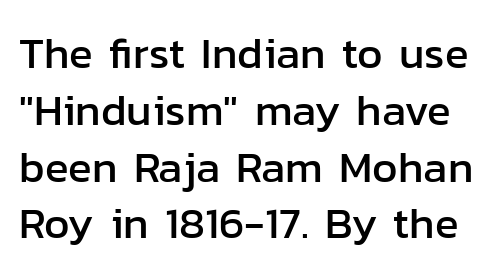
What kind of face is this? One without serifs — a sans. Spacing between characters is what you'd get straight out of the box. If you drew a line through each stem, it would be perfectly vertical. The block of text has a typical density, with ordinary space between rows. Proportional: the letters do not fall into vertical columns.
